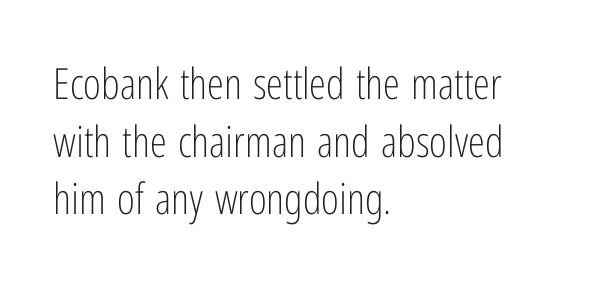
{"serif": "no", "italic": "no", "bold": "no", "weight": "light", "width": "condensed", "stroke_contrast": "low", "x_height": "medium", "monospaced": "no", "underline": "no", "align": "left", "line_spacing": "normal", "line_spacing_ratio": 1.34, "letter_spacing": "normal", "letter_spacing_em": 0.0, "glyph_px": 43}
